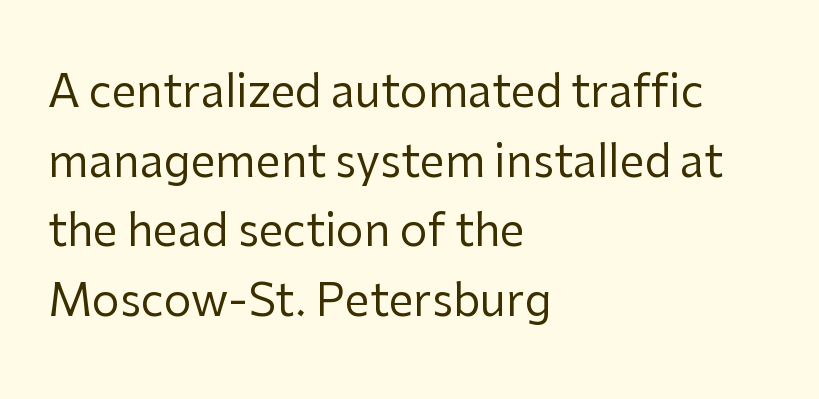
The image shows 44 px regular-weight sans-serif type, upright; set left-aligned, normal line spacing (1.58x), normal letter spacing, not underlined; low stroke contrast and a medium x-height.
